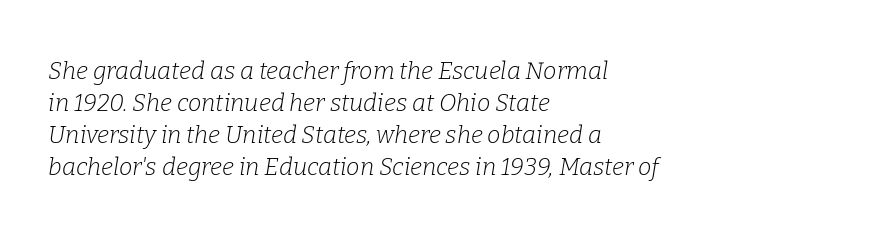
You could call the tracking neutral — neither tight nor loose. A quiet, ordinary-to-light weight characterises the typeface. The space between consecutive lines is moderate. Anything drawn beneath the words? Only blank space. Posture: slanted. This sample is left-justified, so line endings fall wherever the words run out.
